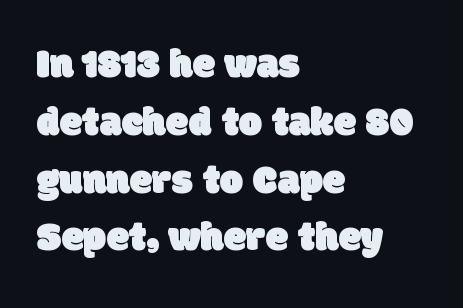
Looks like regular typesetting: each glyph gets only the width it needs. Check where the strokes stop: nothing finishes them off — pure sans. The text block is weighted toward the left margin, trailing off unevenly rightward. The line-height multiplier appears to be the usual default. Short note: letters normally spaced.
